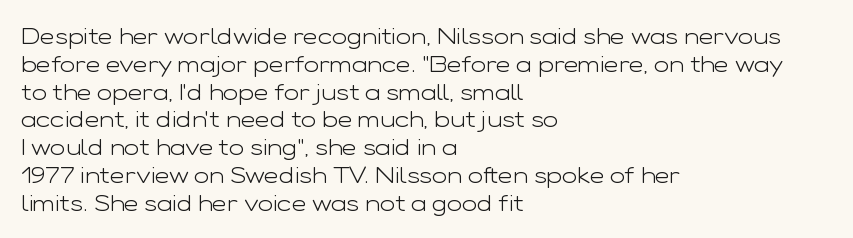
Q: Is the text bold? A: No.
Q: Is the text italic (slanted)? A: No, it is upright.
Q: Is the text underlined? A: No.
Q: How is the paragraph aligned? A: Left-aligned.
Q: Is the spacing between letters normal or unusually wide? A: Normal.
